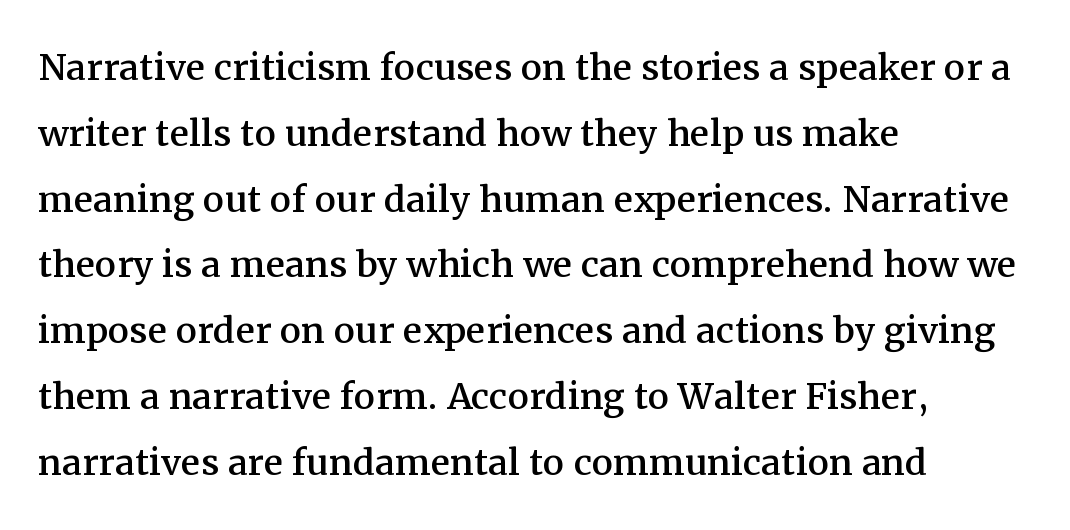
{"serif": "yes", "italic": "no", "width": "normal", "stroke_contrast": "medium", "x_height": "medium", "monospaced": "no", "underline": "no", "align": "left", "line_spacing": "normal", "line_spacing_ratio": 1.37, "letter_spacing": "normal", "letter_spacing_em": 0.0, "glyph_px": 48}
